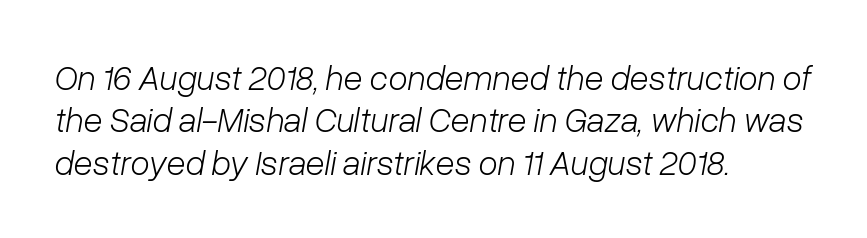
Compared with typical body copy, the letter spacing here is the same. Decoration check: the copy has no underline. No heavy texture on the line: the type isn't bold. Character widths vary here, with narrow letters taking less room than wide ones.
